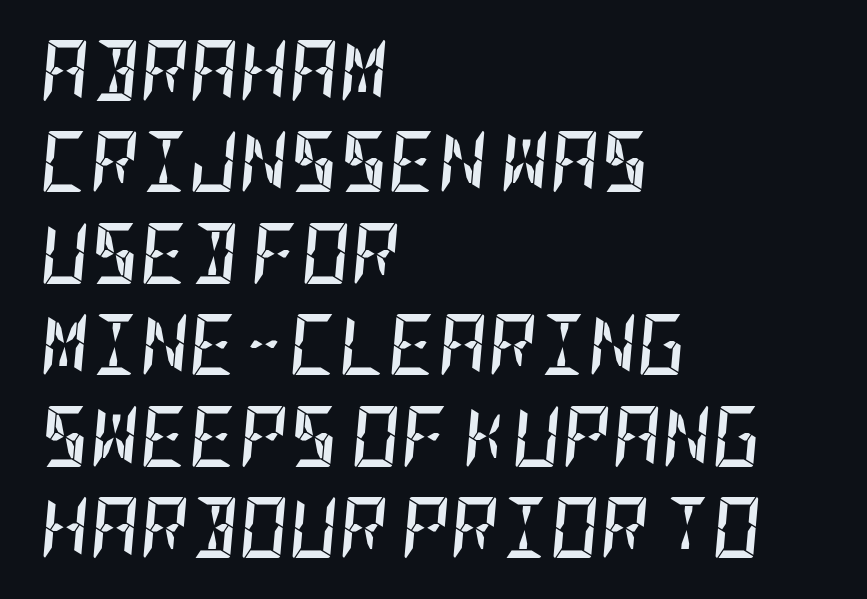
The image shows 61 px semibold, condensed type, italic (leaning right); set left-aligned, normal line spacing (1.5x), normal letter spacing, not underlined; low stroke contrast and a large x-height.
